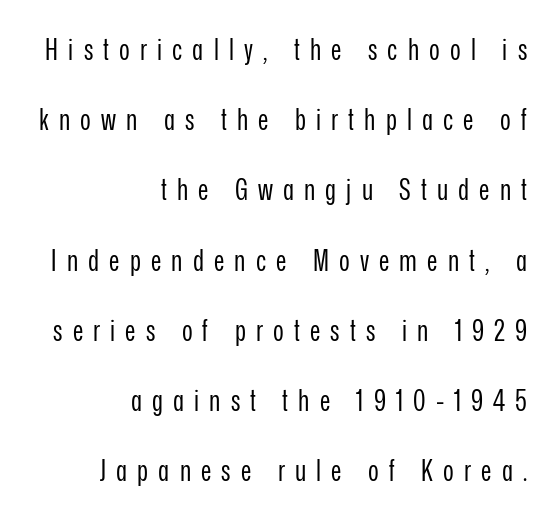
{"serif": "no", "italic": "no", "bold": "no", "weight": "regular", "width": "condensed", "stroke_contrast": "low", "x_height": "medium", "monospaced": "no", "underline": "no", "align": "right", "line_spacing": "loose", "line_spacing_ratio": 2.42, "letter_spacing": "wide", "letter_spacing_em": 0.35, "glyph_px": 29}
